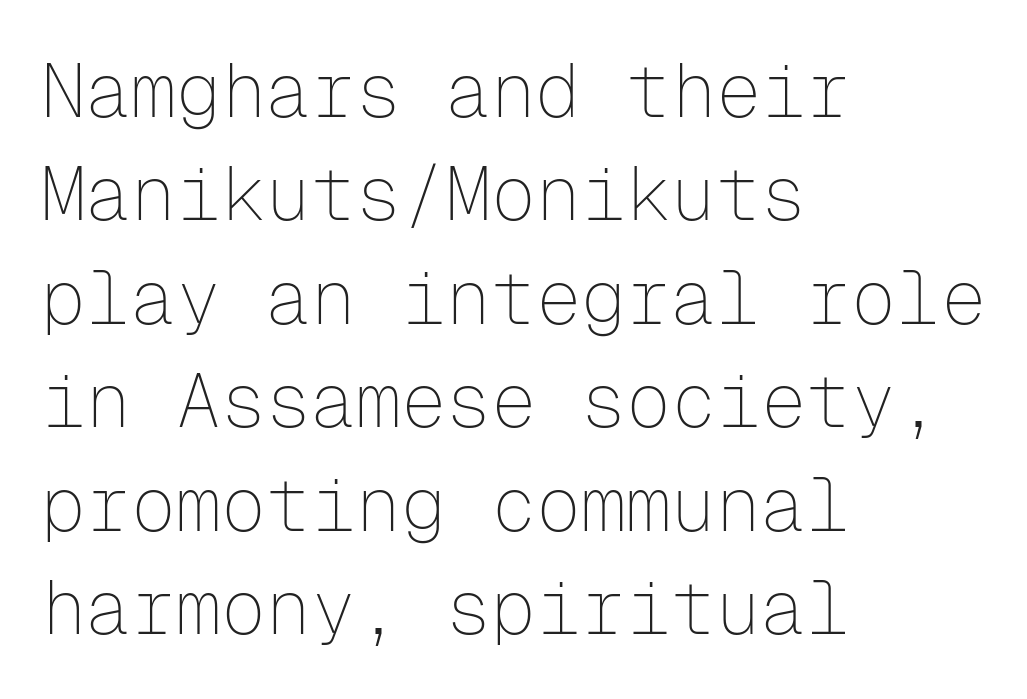
The image shows 75 px thin sans-serif type, upright, monospaced; set left-aligned, normal line spacing (1.38x), normal letter spacing, not underlined; low stroke contrast and a medium x-height.
